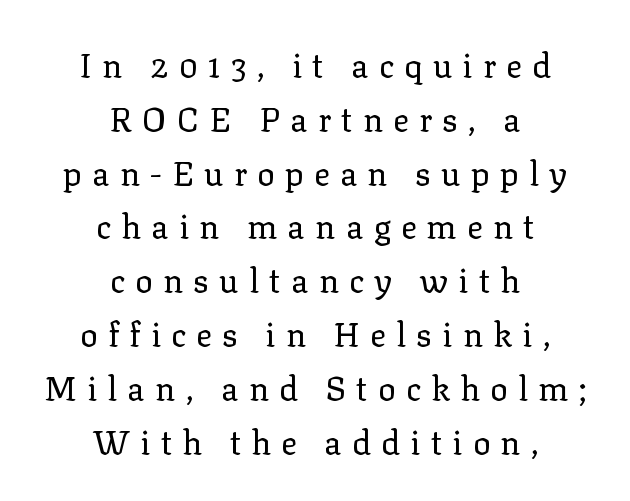
Q: Is the text bold? A: No.
Q: Is the text italic (slanted)? A: No, it is upright.
Q: Is the typeface a serif or a sans-serif typeface? A: Serif.
Q: Is the text underlined? A: No.
Q: How is the paragraph aligned? A: Centered.
Q: Is the spacing between letters normal or unusually wide? A: Unusually wide.
Q: Is the spacing between lines tight, normal or loose? A: Normal.
Q: Width (condensed, normal, or wide)? A: Normal.
Q: Stroke contrast? A: Low.
Q: x-height? A: Medium.
Q: Monospaced? A: No.
